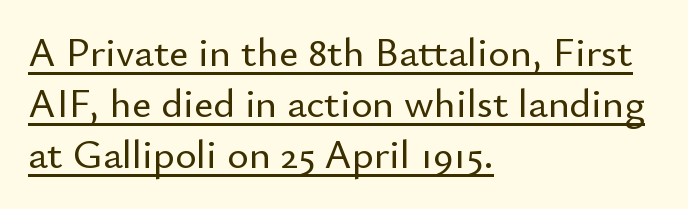
Q: Is the text italic (slanted)? A: No, it is upright.
Q: Is the typeface a serif or a sans-serif typeface? A: Sans-serif.
Q: Is the text underlined? A: Yes.
Q: How is the paragraph aligned? A: Left-aligned.
Q: Is the spacing between letters normal or unusually wide? A: Normal.
Q: Is the spacing between lines tight, normal or loose? A: Normal.
Q: Width (condensed, normal, or wide)? A: Normal.
Q: Stroke contrast? A: Low.
Q: x-height? A: Small.
Q: Monospaced? A: No.
